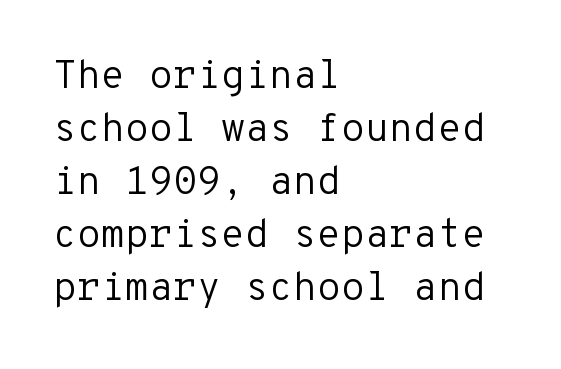
The image shows 39 px regular-weight sans-serif type, upright, monospaced; set left-aligned, normal line spacing (1.36x), normal letter spacing, not underlined; low stroke contrast and a medium x-height.
